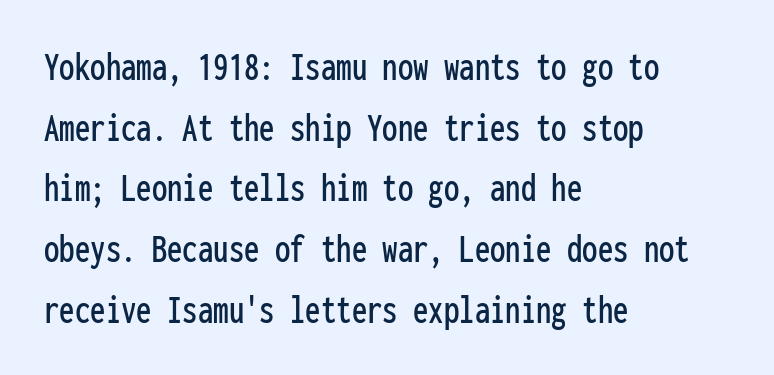
The image shows 41 px condensed sans-serif type, upright, monospaced; set left-aligned, normal line spacing (1.48x), normal letter spacing, not underlined; low stroke contrast and a medium x-height.
